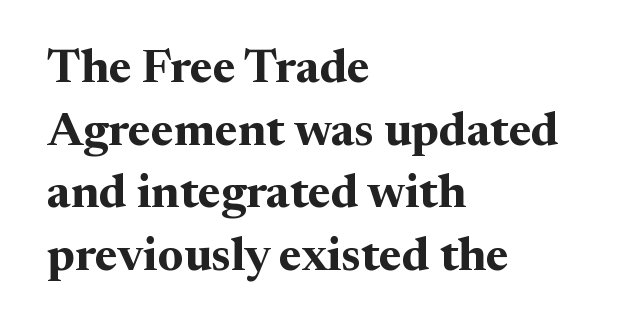
Italic? Not at all — the glyphs are vertical. The rows are spaced the way most documents space them. The rendering shows small feet on the letterforms — a serif design. How are the letters spaced? Ordinarily, with no added tracking. The paragraph shown leans on its left margin.
